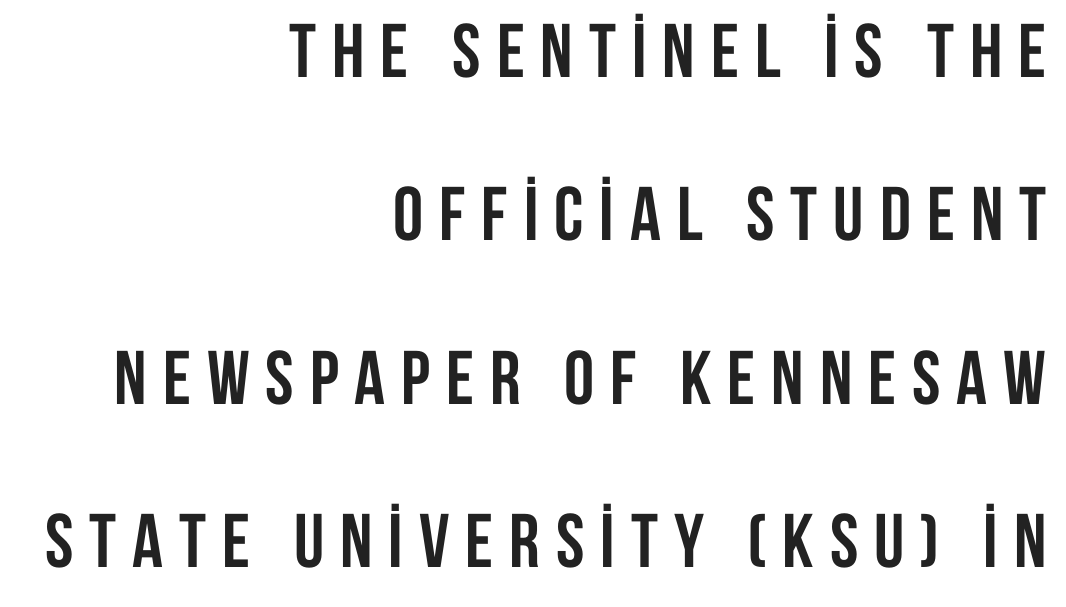
Q: Is the text bold? A: Yes.
Q: Is the text italic (slanted)? A: No, it is upright.
Q: Is the typeface a serif or a sans-serif typeface? A: Sans-serif.
Q: Is the text underlined? A: No.
Q: How is the paragraph aligned? A: Right-aligned.
Q: Is the spacing between letters normal or unusually wide? A: Unusually wide.
Q: Is the spacing between lines tight, normal or loose? A: Loose.
Q: Width (condensed, normal, or wide)? A: Condensed.
Q: Stroke contrast? A: Low.
Q: x-height? A: Large.
Q: Monospaced? A: No.
